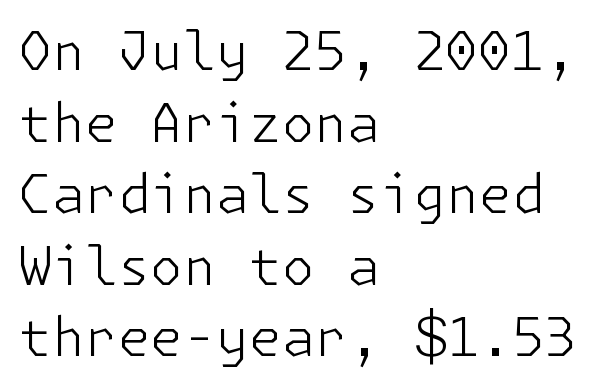
The image shows 53 px light sans-serif type, upright; set left-aligned, normal line spacing (1.35x), normal letter spacing, not underlined; low stroke contrast and a medium x-height.
